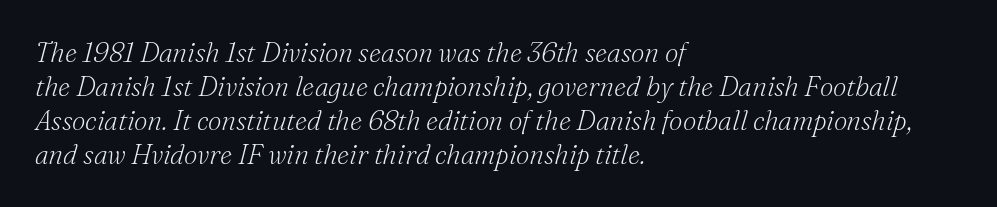
{"italic": "yes", "lean": "right", "slant_degrees": 16, "bold": "no", "underline": "no", "align": "left", "line_spacing": "normal", "line_spacing_ratio": 1.26, "letter_spacing": "normal", "letter_spacing_em": 0.0, "glyph_px": 27}
